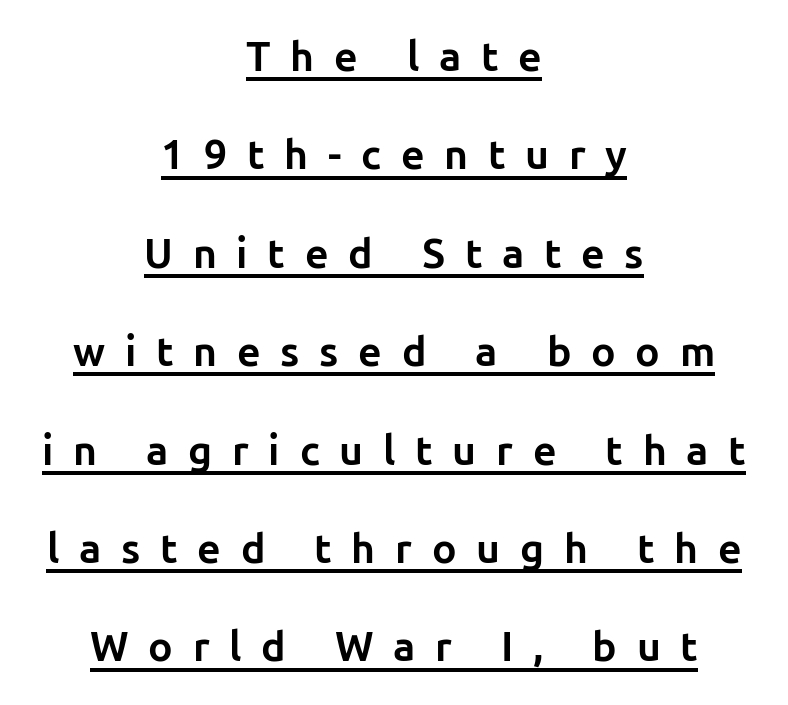
{"serif": "no", "italic": "no", "bold": "yes", "weight": "bold", "width": "normal", "stroke_contrast": "low", "x_height": "medium", "monospaced": "no", "underline": "yes", "align": "center", "line_spacing": "loose", "line_spacing_ratio": 2.4, "letter_spacing": "wide", "letter_spacing_em": 0.48, "glyph_px": 41}
